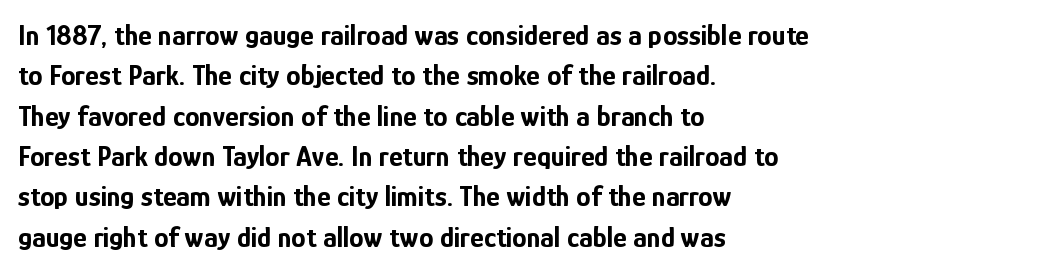
The image shows 29 px bold, condensed sans-serif type, upright; set left-aligned, normal line spacing (1.39x), normal letter spacing, not underlined; low stroke contrast and a medium x-height.
